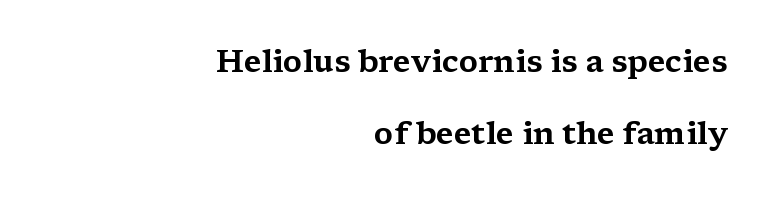
{"serif": "yes", "italic": "no", "width": "wide", "stroke_contrast": "medium", "x_height": "medium", "monospaced": "no", "underline": "no", "align": "right", "line_spacing": "loose", "line_spacing_ratio": 2.33, "letter_spacing": "normal", "letter_spacing_em": 0.0, "glyph_px": 31}
